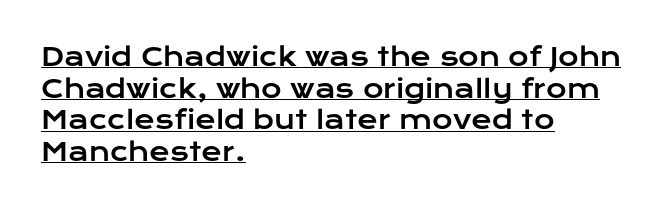
Q: Is the text italic (slanted)? A: No, it is upright.
Q: Is the text underlined? A: Yes.
Q: How is the paragraph aligned? A: Left-aligned.
Q: Is the spacing between letters normal or unusually wide? A: Normal.
Q: Is the spacing between lines tight, normal or loose? A: Normal.
